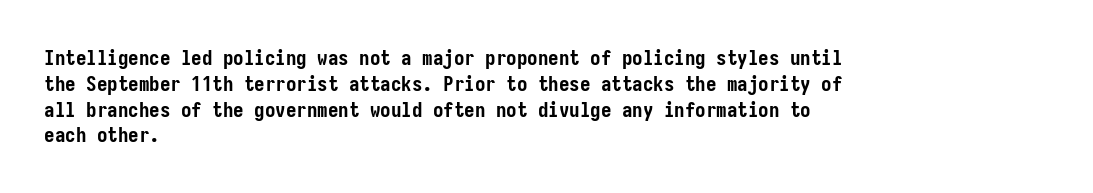
Q: Is the text bold? A: Yes.
Q: Is the text italic (slanted)? A: No, it is upright.
Q: Is the text underlined? A: No.
Q: How is the paragraph aligned? A: Left-aligned.
Q: Is the spacing between letters normal or unusually wide? A: Normal.
